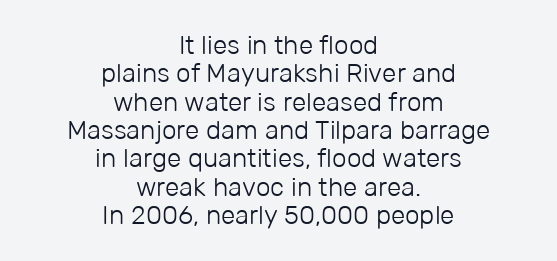
{"italic": "no", "bold": "no", "underline": "no", "align": "center", "line_spacing": "tight", "line_spacing_ratio": 1.09, "letter_spacing": "normal", "letter_spacing_em": 0.0, "glyph_px": 26}
